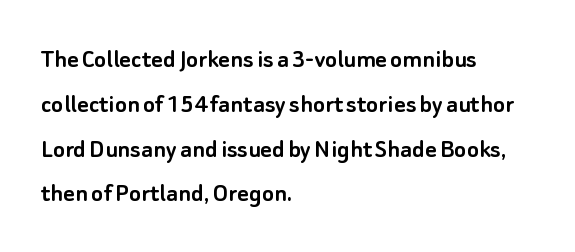
Q: Is the text italic (slanted)? A: No, it is upright.
Q: Is the typeface a serif or a sans-serif typeface? A: Sans-serif.
Q: Is the text underlined? A: No.
Q: How is the paragraph aligned? A: Left-aligned.
Q: Is the spacing between letters normal or unusually wide? A: Normal.
Q: Is the spacing between lines tight, normal or loose? A: Normal.
Q: Width (condensed, normal, or wide)? A: Normal.
Q: Stroke contrast? A: Low.
Q: x-height? A: Small.
Q: Monospaced? A: No.
